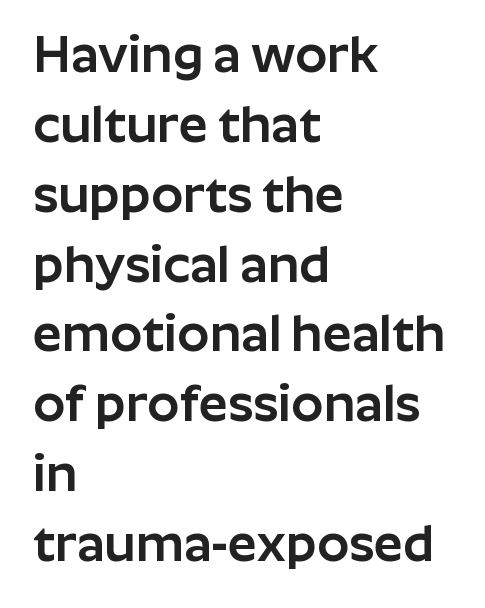
The image shows 51 px sans-serif type, upright; set left-aligned, normal line spacing (1.37x), normal letter spacing, not underlined; low stroke contrast and a medium x-height.
